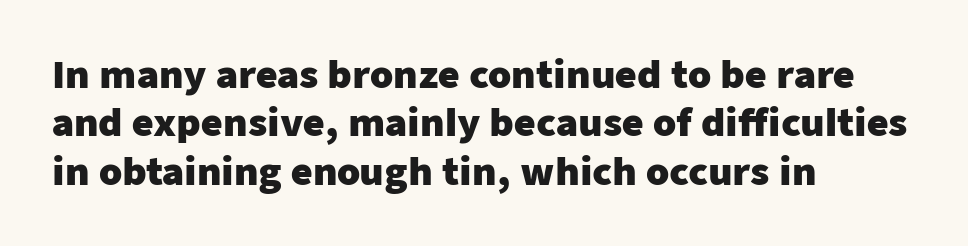
Q: Is the text bold? A: Yes.
Q: Is the text italic (slanted)? A: No, it is upright.
Q: Is the typeface a serif or a sans-serif typeface? A: Sans-serif.
Q: Is the text underlined? A: No.
Q: How is the paragraph aligned? A: Left-aligned.
Q: Is the spacing between letters normal or unusually wide? A: Normal.
Q: Is the spacing between lines tight, normal or loose? A: Normal.
Q: Width (condensed, normal, or wide)? A: Normal.
Q: Stroke contrast? A: Low.
Q: x-height? A: Medium.
Q: Monospaced? A: No.
